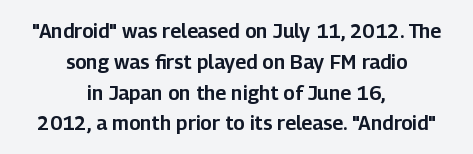
The image shows 20 px text type, upright; set centered, normal line spacing (1.54x), normal letter spacing, not underlined.
